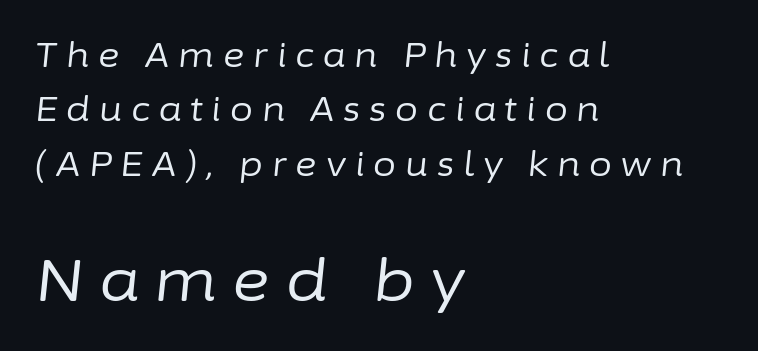
The image shows 58 px regular-weight type, italic (leaning right); set left-aligned, normal line spacing (1.65x), unusually wide letter spacing (+0.27 em), not underlined; the second (bottom) block is 1.76x larger; low stroke contrast and a medium x-height.
